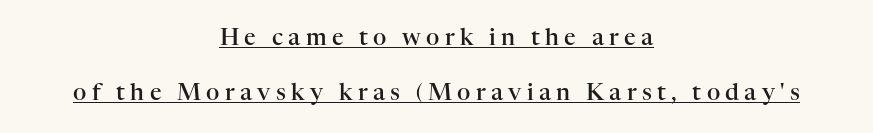
Q: Is the text bold? A: Semi-bold.
Q: Is the text italic (slanted)? A: No, it is upright.
Q: Is the text underlined? A: Yes.
Q: How is the paragraph aligned? A: Centered.
Q: Is the spacing between letters normal or unusually wide? A: Unusually wide.
Q: Is the spacing between lines tight, normal or loose? A: Loose.
